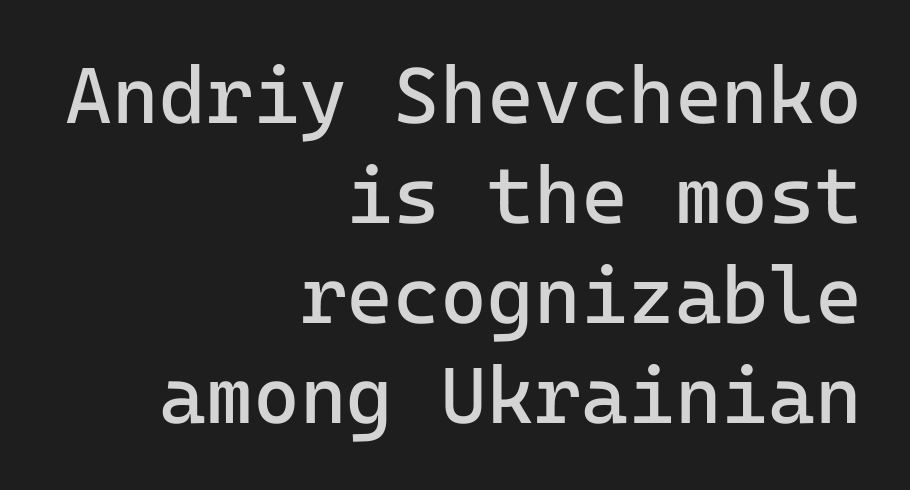
Regarding serifs, this sample does without them. A roman cut, with each character standing at attention. Note the uniform advance width — an 'i' takes as much space as an 'm'. The paragraph has a hard right edge and a soft left edge. The tracking reads as untouched default to a designer's eye. Rows of type keep a routine distance in the vertical direction.
